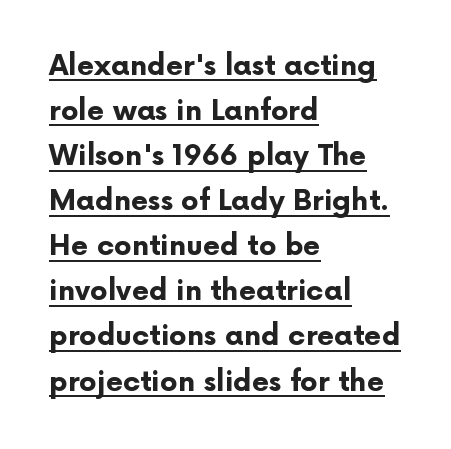
Q: Is the text bold? A: Yes.
Q: Is the text italic (slanted)? A: No, it is upright.
Q: Is the typeface a serif or a sans-serif typeface? A: Sans-serif.
Q: Is the text underlined? A: Yes.
Q: How is the paragraph aligned? A: Left-aligned.
Q: Is the spacing between letters normal or unusually wide? A: Normal.
Q: Is the spacing between lines tight, normal or loose? A: Normal.
Q: Width (condensed, normal, or wide)? A: Normal.
Q: Stroke contrast? A: Low.
Q: x-height? A: Medium.
Q: Monospaced? A: No.
